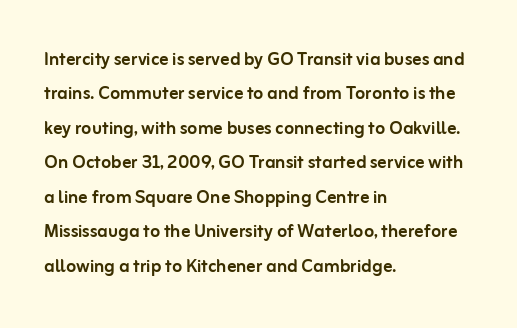
The specimen omits any rule beneath the text block's lines. The line-height multiplier appears to be the usual default. Posture: upright roman. The letters sit at their default tracking, neither squeezed nor spread.
